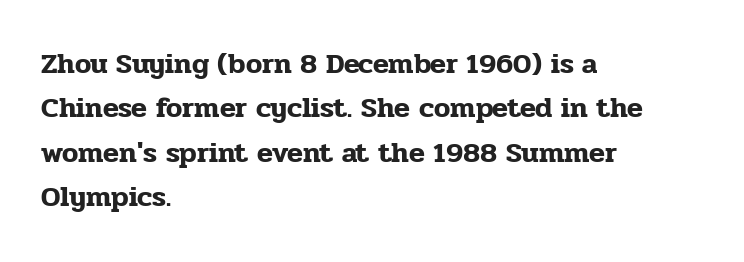
Q: Is the text italic (slanted)? A: No, it is upright.
Q: Is the typeface a serif or a sans-serif typeface? A: Serif.
Q: Is the text underlined? A: No.
Q: How is the paragraph aligned? A: Left-aligned.
Q: Is the spacing between letters normal or unusually wide? A: Normal.
Q: Is the spacing between lines tight, normal or loose? A: Normal.
Q: Width (condensed, normal, or wide)? A: Normal.
Q: Stroke contrast? A: Low.
Q: x-height? A: Medium.
Q: Monospaced? A: No.
